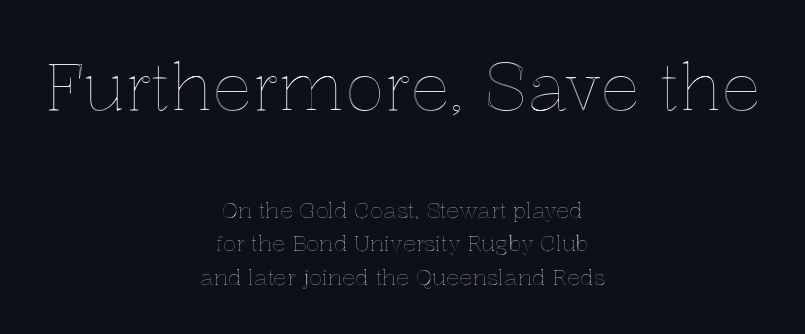
{"italic": "no", "width": "normal", "x_height": "medium", "monospaced": "no", "underline": "no", "align": "center", "line_spacing": "normal", "line_spacing_ratio": 1.53, "letter_spacing": "normal", "letter_spacing_em": 0.0, "larger_block": "first", "size_ratio": 3.0, "glyph_px": 66}
